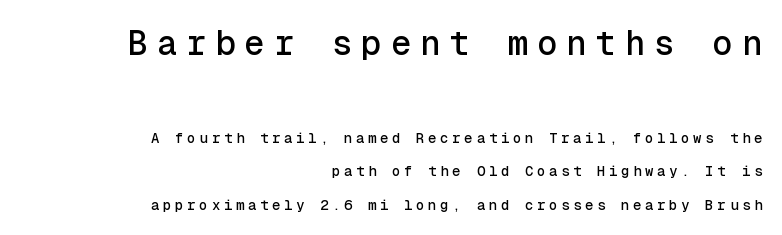
This sample uses expanded letter spacing, leaving extra air between glyphs. Note the uniform advance width — an 'i' takes as much space as an 'm'. The gap between lines stays unmarked. Between these two stacked blocks, the higher one wins on size. In terms of leading, this rendering errs on the spacious side. The characters display no serif detailing; their extremities are plain.
